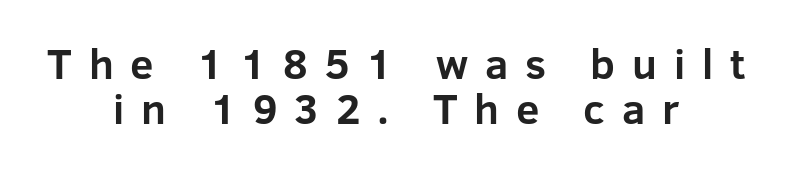
Q: Is the text bold? A: Yes.
Q: Is the text italic (slanted)? A: No, it is upright.
Q: Is the typeface a serif or a sans-serif typeface? A: Sans-serif.
Q: Is the text underlined? A: No.
Q: How is the paragraph aligned? A: Centered.
Q: Is the spacing between letters normal or unusually wide? A: Unusually wide.
Q: Is the spacing between lines tight, normal or loose? A: Tight.
Q: Width (condensed, normal, or wide)? A: Normal.
Q: Stroke contrast? A: Low.
Q: x-height? A: Medium.
Q: Monospaced? A: No.
